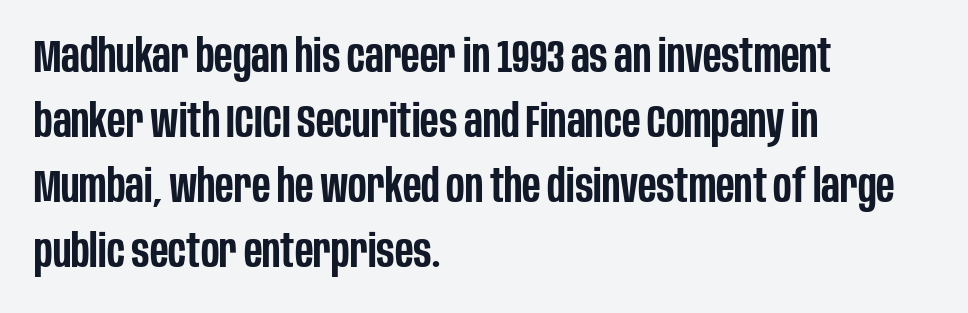
{"serif": "no", "italic": "no", "bold": "semi", "weight": "semibold", "width": "condensed", "stroke_contrast": "low", "x_height": "large", "monospaced": "no", "underline": "no", "align": "left", "line_spacing": "normal", "line_spacing_ratio": 1.38, "letter_spacing": "normal", "letter_spacing_em": 0.0, "glyph_px": 47}
